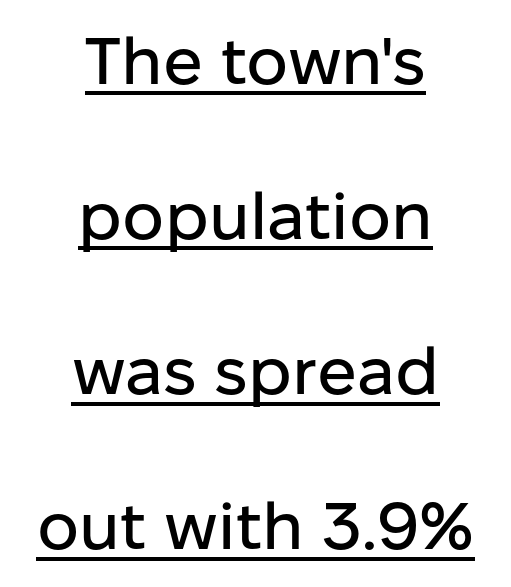
The type is set solid horizontally, with unmodified tracking. The face used here is proportionally spaced, like ordinary book or web type. The font family rendered here belongs to the sans-serif group. The typography opts for an upright posture over an oblique one.
